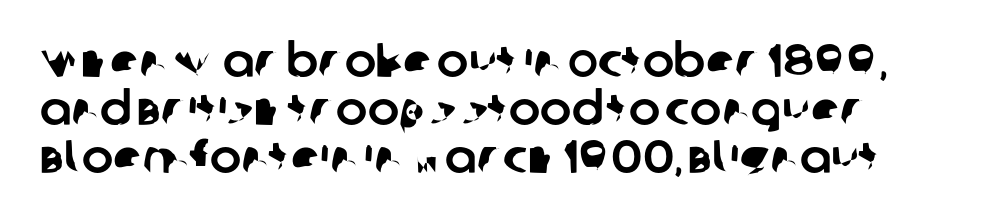
{"serif": "no", "width": "normal", "stroke_contrast": "low", "x_height": "large", "monospaced": "no", "underline": "no", "line_spacing": "tight", "line_spacing_ratio": 1.02, "letter_spacing": "normal", "letter_spacing_em": 0.0, "glyph_px": 47}
